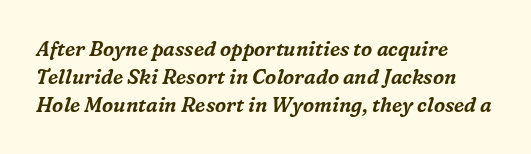
In terms of posture, this sample is oblique. Underline: absent. If you measured baseline to baseline, you'd find a middling distance. Short note: letters normally spaced. Every row of glyphs begins at an identical x-position on the left.
